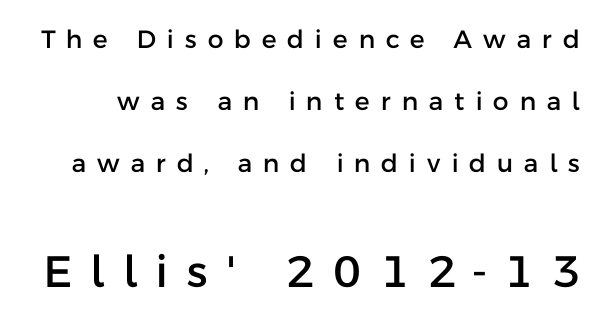
{"serif": "no", "italic": "no", "width": "normal", "stroke_contrast": "low", "x_height": "medium", "monospaced": "no", "underline": "no", "line_spacing": "loose", "line_spacing_ratio": 2.48, "letter_spacing": "wide", "letter_spacing_em": 0.44, "larger_block": "second", "size_ratio": 1.76, "glyph_px": 44}
